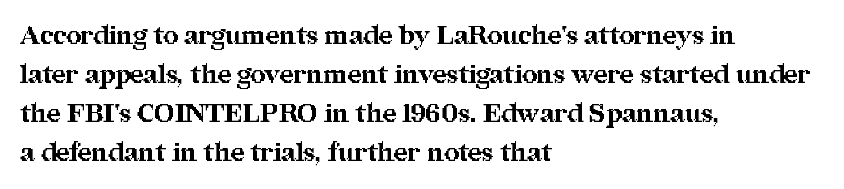
Successive baselines arrive at the customary interval. Nope, not italic — everything's standing straight. Stroke thickness is high; the sample reads as a true bold. Line starts are locked; line ends wander. Clear beneath every line of the passage. The line texture is even and compact thanks to regular tracking.
